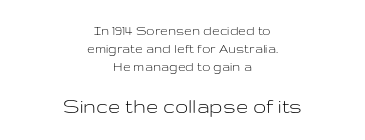
The image shows 22 px text type, upright; set centered, normal line spacing (1.29x), normal letter spacing, not underlined; the second (bottom) block is 1.57x larger.
